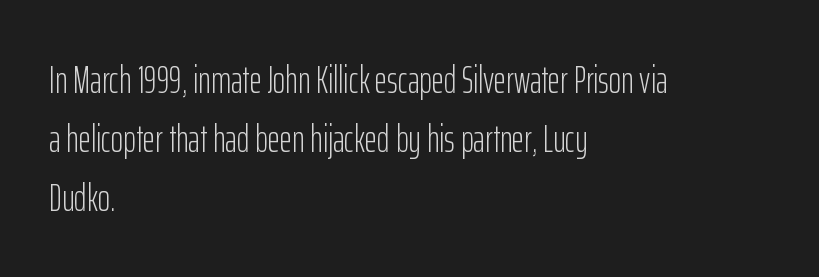
The image shows 38 px light, condensed sans-serif type, upright; set left-aligned, normal line spacing (1.55x), normal letter spacing, not underlined; low stroke contrast and a medium x-height.
